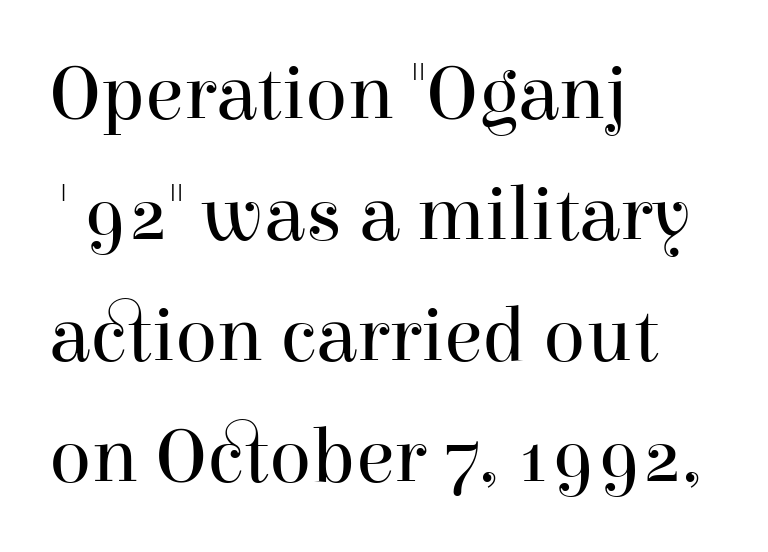
The image shows 78 px regular-weight serif type, upright; set left-aligned, normal line spacing (1.55x), normal letter spacing, not underlined; high stroke contrast and a medium x-height.
